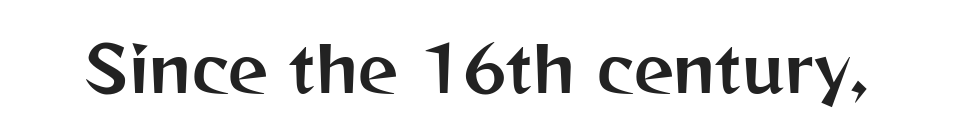
The image shows 63 px sans-serif type, upright; set normal letter spacing, not underlined; medium stroke contrast and a medium x-height.
